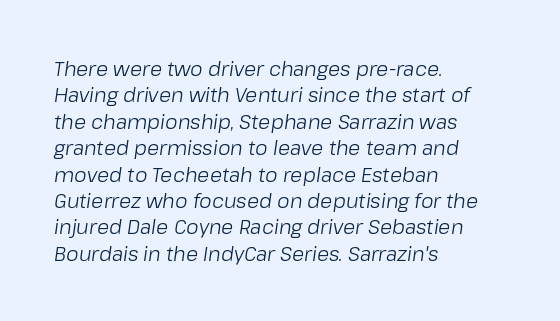
{"italic": "yes", "lean": "right", "slant_degrees": 8, "bold": "no", "underline": "no", "align": "left", "line_spacing": "normal", "line_spacing_ratio": 1.32, "letter_spacing": "normal", "letter_spacing_em": 0.0, "glyph_px": 20}
